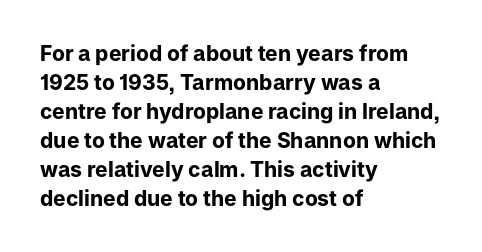
The lines are quadded left. These lines keep a tight, regular rhythm from letter to letter. The gap between lines stays unmarked. It's the straight-up-and-down kind of type. The rendering uses a moderate line-height, typical for paragraphs. Pretty heavy lettering here — definitely bold.
